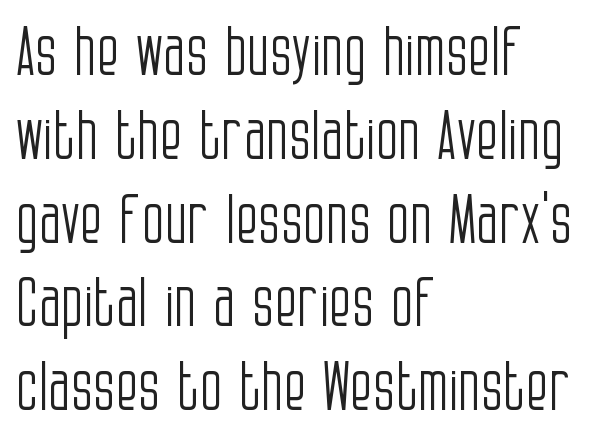
Observe the ordinary spacing: letters are neighbours, not strangers. Spacing verdict: proportional, widths tailored to each character. One-word summary of the alignment: left. If you measured baseline to baseline, you'd find a middling distance. Decoration check: the copy has no underline. Look at the bottom of the vertical strokes: they stop flat, with no serifs.
